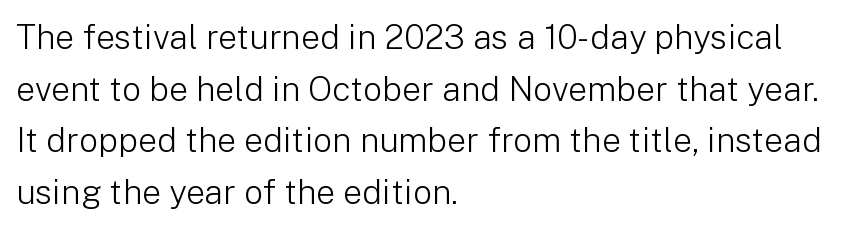
Q: Is the text bold? A: No.
Q: Is the text italic (slanted)? A: No, it is upright.
Q: Is the typeface a serif or a sans-serif typeface? A: Sans-serif.
Q: Is the text underlined? A: No.
Q: How is the paragraph aligned? A: Left-aligned.
Q: Is the spacing between letters normal or unusually wide? A: Normal.
Q: Is the spacing between lines tight, normal or loose? A: Normal.
Q: Width (condensed, normal, or wide)? A: Normal.
Q: Stroke contrast? A: Low.
Q: x-height? A: Medium.
Q: Monospaced? A: No.
